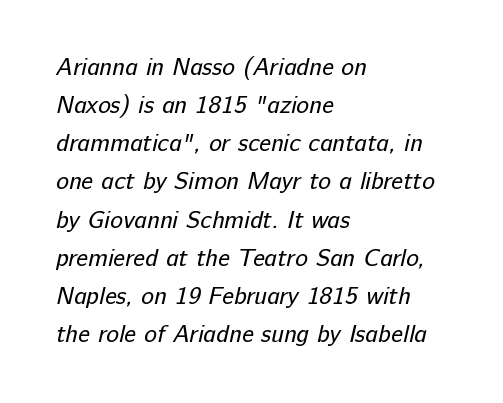
{"bold": "no", "underline": "no", "align": "left", "line_spacing": "normal", "line_spacing_ratio": 1.59, "letter_spacing": "normal", "letter_spacing_em": 0.0, "glyph_px": 24}
